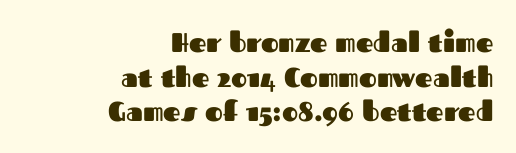
If you measured baseline to baseline, you'd find a middling distance. Unmarked baselines from the first word to the last. Short note: letters normally spaced. Set as a true bold cut, around the 700 mark.
